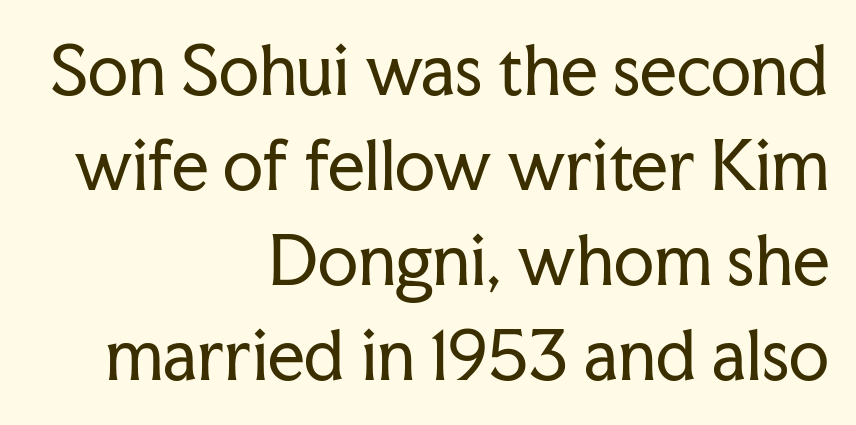
{"serif": "yes", "italic": "no", "bold": "no", "weight": "regular", "width": "normal", "stroke_contrast": "low", "x_height": "medium", "monospaced": "no", "underline": "no", "align": "right", "line_spacing": "normal", "line_spacing_ratio": 1.46, "letter_spacing": "normal", "letter_spacing_em": 0.0, "glyph_px": 65}
